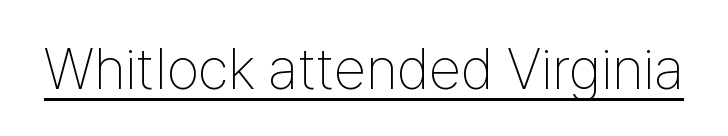
The image shows 58 px thin, condensed sans-serif type, upright; set normal letter spacing, underlined; low stroke contrast and a medium x-height.
